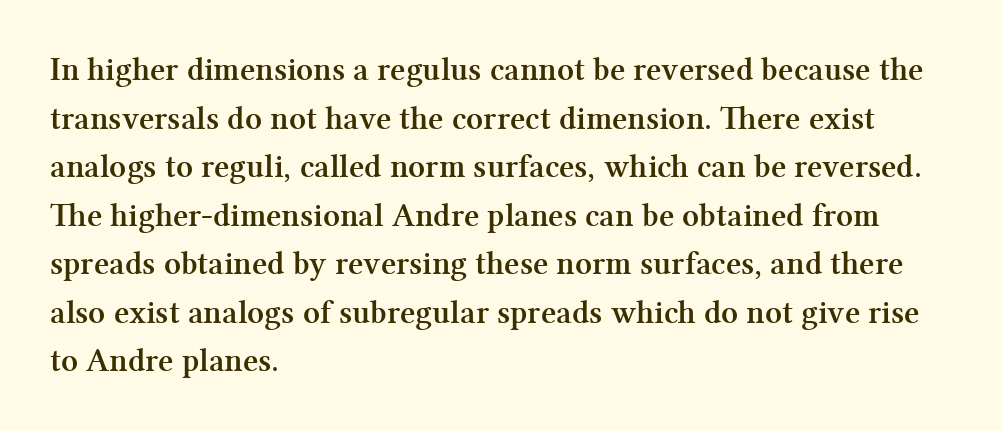
Q: Is the text bold? A: Yes.
Q: Is the text italic (slanted)? A: No, it is upright.
Q: Is the typeface a serif or a sans-serif typeface? A: Serif.
Q: Is the text underlined? A: No.
Q: How is the paragraph aligned? A: Left-aligned.
Q: Is the spacing between letters normal or unusually wide? A: Normal.
Q: Is the spacing between lines tight, normal or loose? A: Normal.
Q: Width (condensed, normal, or wide)? A: Normal.
Q: Stroke contrast? A: Medium.
Q: x-height? A: Medium.
Q: Monospaced? A: No.
